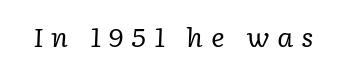
Slant detected: the letters are inclined. This rendering features lettering with no underline. Substantial extra tracking has been applied to these lines. The typeface has the unassuming heft of standard copy or less.
